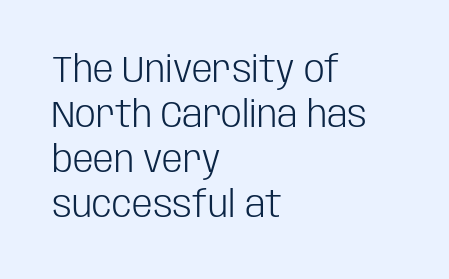
The image shows 37 px light, condensed sans-serif type, upright; set left-aligned, line spacing 1.22x, normal letter spacing, not underlined; low stroke contrast and a large x-height.
